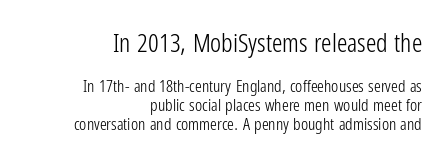
{"italic": "no", "bold": "no", "underline": "no", "align": "right", "line_spacing": "tight", "line_spacing_ratio": 1.1, "letter_spacing": "normal", "letter_spacing_em": 0.0, "larger_block": "first", "size_ratio": 1.53, "glyph_px": 26}
